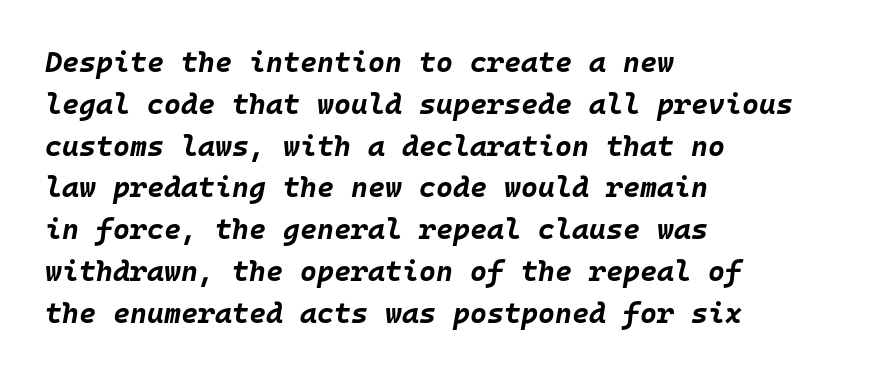
The passage shown is typed in a monospace face where columns stay perfectly aligned. Students, this is bold: see how much ink each stroke carries. The line texture is even and compact thanks to regular tracking. You can tell it's italic because the verticals aren't actually vertical. The passage shown stacks its lines at a standard gap.
